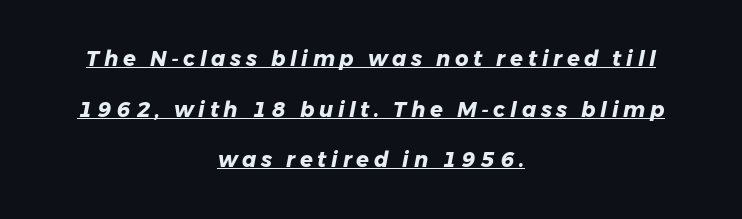
Q: Is the text bold? A: Yes.
Q: Is the text italic (slanted)? A: Yes, it leans right by about 11 degrees.
Q: Is the text underlined? A: Yes.
Q: How is the paragraph aligned? A: Centered.
Q: Is the spacing between letters normal or unusually wide? A: Unusually wide.
Q: Is the spacing between lines tight, normal or loose? A: Loose.
